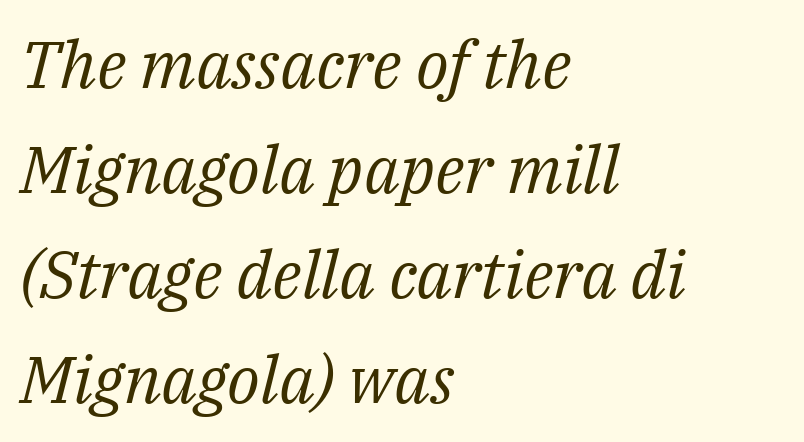
Weight class: somewhere from thin through regular. Letter spacing: default. Evenly set lines give the paragraph a standard silhouette. Only glyphs here, with clear space below each row. Is the block centered? No — it sits flush against the left margin. The specimen reads as italic at a glance.
